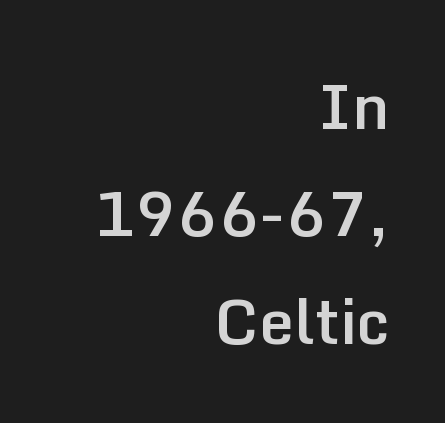
Where is the straight margin? On the right. When letters stand straight like this, we call the style roman or upright. Descender tails drop into unmarked territory. Compared with an ordinary text face, these strokes are moderately heavier — a semibold.
